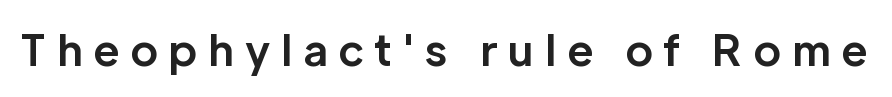
{"serif": "no", "italic": "no", "bold": "yes", "weight": "bold", "width": "normal", "stroke_contrast": "low", "x_height": "medium", "monospaced": "no", "underline": "no", "letter_spacing": "wide", "letter_spacing_em": 0.26, "glyph_px": 42}
